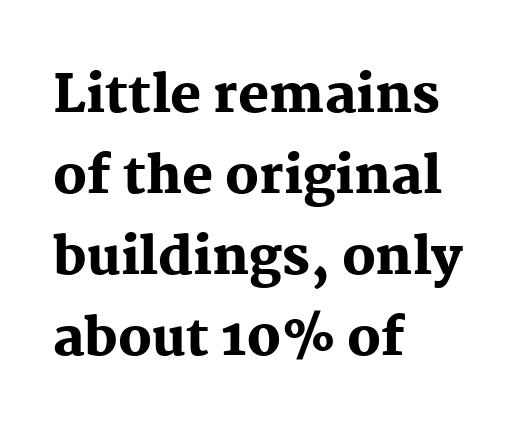
{"serif": "yes", "italic": "no", "bold": "yes", "weight": "heavy", "width": "normal", "stroke_contrast": "medium", "x_height": "medium", "monospaced": "no", "underline": "no", "align": "left", "line_spacing": "normal", "line_spacing_ratio": 1.56, "letter_spacing": "normal", "letter_spacing_em": 0.0, "glyph_px": 52}
